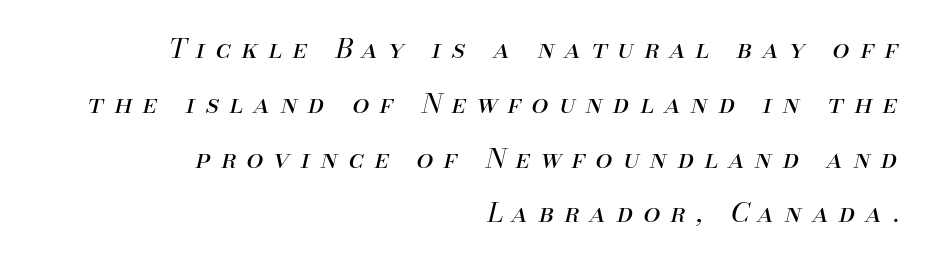
Weight class: somewhere from thin through regular. The type is letterspaced generously, with wide tracking. Rule under the text: the space is simply empty. Compared with a flush-left layout, this one pins lines to the opposite, right side. The axis of the letterforms is tilted away from vertical.
